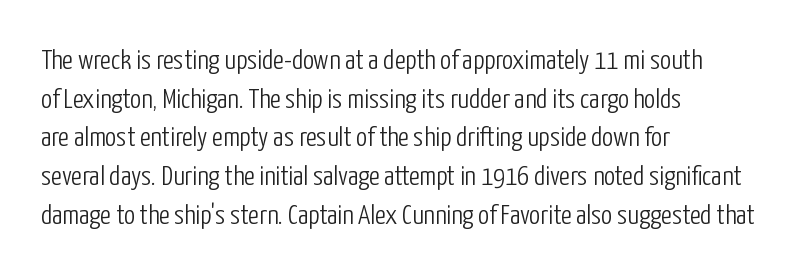
The image shows 28 px light, condensed sans-serif type, upright; set left-aligned, normal line spacing (1.38x), normal letter spacing, not underlined; low stroke contrast and a medium x-height.
